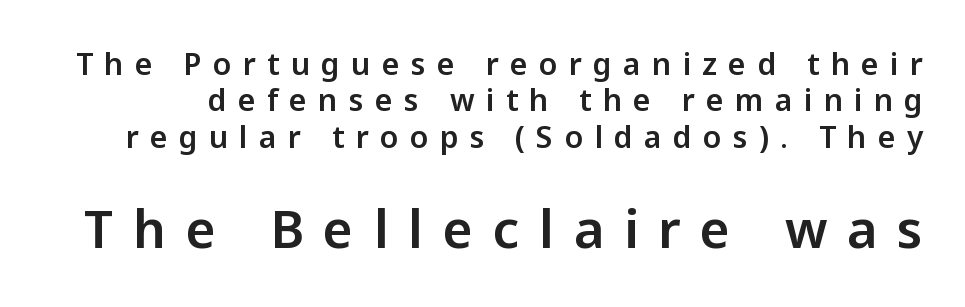
Q: Is the text italic (slanted)? A: No, it is upright.
Q: Is the typeface a serif or a sans-serif typeface? A: Sans-serif.
Q: Is the text underlined? A: No.
Q: Is the spacing between letters normal or unusually wide? A: Unusually wide.
Q: Which block of text is set in a larger size, the first (top) or the second (bottom)? A: The second (bottom) one.
Q: Width (condensed, normal, or wide)? A: Normal.
Q: Stroke contrast? A: Low.
Q: x-height? A: Medium.
Q: Monospaced? A: No.
